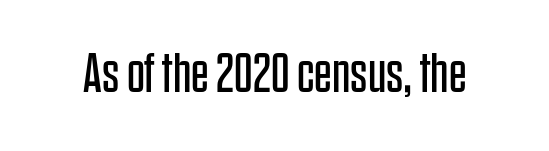
{"serif": "no", "italic": "no", "bold": "no", "weight": "regular", "width": "condensed", "stroke_contrast": "low", "x_height": "large", "monospaced": "no", "underline": "no", "letter_spacing": "normal", "letter_spacing_em": 0.0, "glyph_px": 56}
